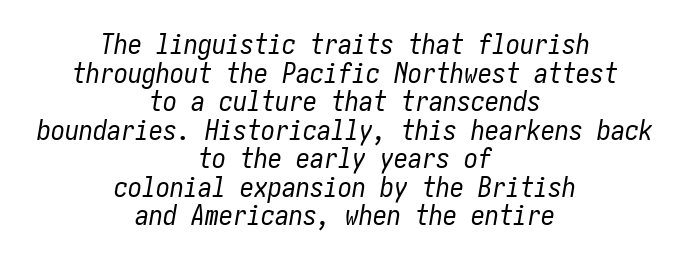
The image shows 28 px regular-weight, condensed type, italic (leaning right); set centered, tight line spacing (1.02x), normal letter spacing, not underlined; low stroke contrast and a medium x-height.
